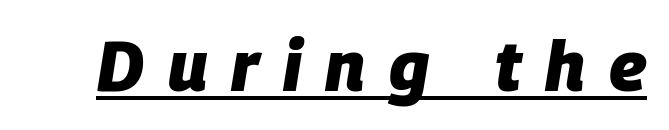
Q: Is the text bold? A: Yes.
Q: Is the text italic (slanted)? A: Yes, it leans right by about 9 degrees.
Q: Is the text underlined? A: Yes.
Q: Is the spacing between letters normal or unusually wide? A: Unusually wide.
Q: Width (condensed, normal, or wide)? A: Normal.
Q: Stroke contrast? A: Low.
Q: x-height? A: Large.
Q: Monospaced? A: No.
